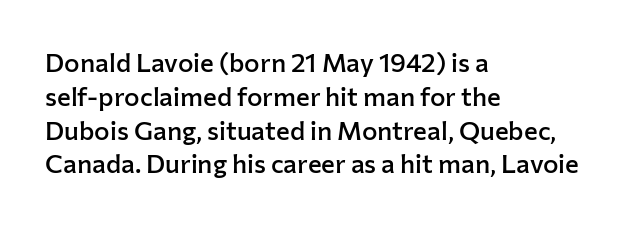
{"italic": "no", "bold": "semi", "underline": "no", "align": "left", "line_spacing": "normal", "line_spacing_ratio": 1.3, "letter_spacing": "normal", "letter_spacing_em": 0.0, "glyph_px": 26}
